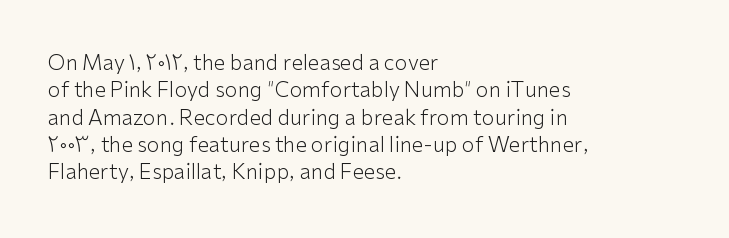
The image shows 21 px text type, upright; set left-aligned, normal line spacing (1.3x), normal letter spacing, not underlined.
